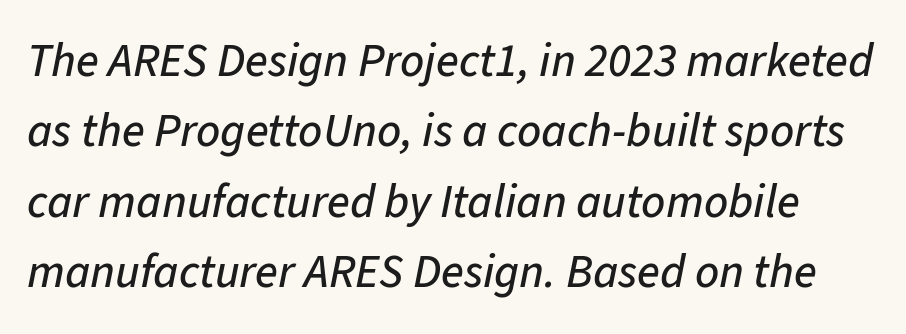
Italic: yes, the glyphs are oblique. Standard letterfit; no display-style spreading of the glyphs. Leading matches the norm, producing a regular column. Note the varied advance widths — an 'i' is clearly narrower than an 'm'. Each row of text sits above clean, open space.
